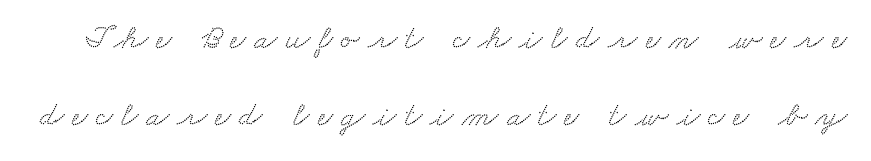
Check under the words: just untouched page. The rendering shows small feet on the letterforms — a serif design. Glyph-to-glyph distance is far greater than everyday printed text. Vertically, the passage feels expansive, rows floating well apart. Each letter keeps its own natural width here, so spacing adapts to shape.
